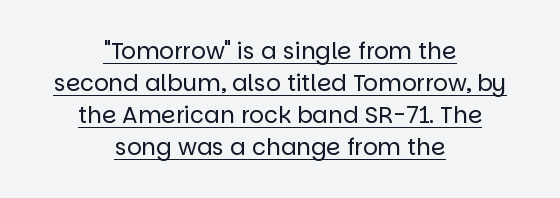
Caption: face not bold, strokes unweighted. Neither beginnings nor endings align; midpoints do. Look at the tracking — it's just the regular setting, nothing added. Check the space under the baseline: a stroke is drawn there.
